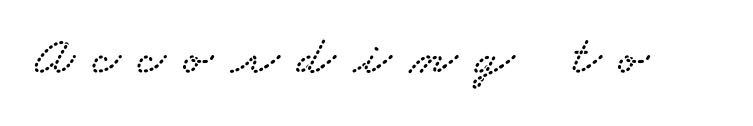
Q: Is the typeface a serif or a sans-serif typeface? A: Serif.
Q: Is the text underlined? A: No.
Q: Is the spacing between letters normal or unusually wide? A: Unusually wide.
Q: Width (condensed, normal, or wide)? A: Wide.
Q: Stroke contrast? A: Low.
Q: x-height? A: Small.
Q: Monospaced? A: No.
